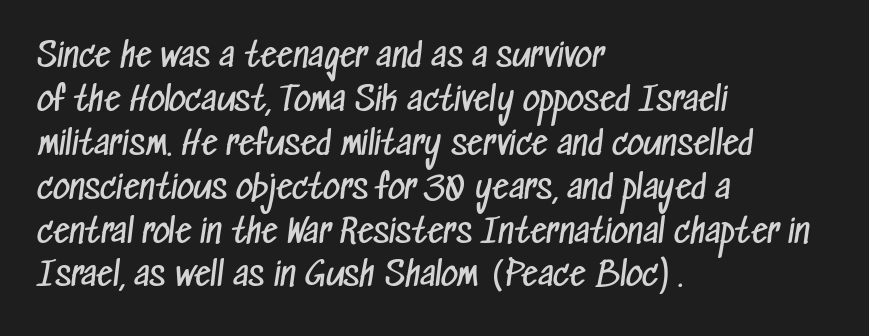
Q: Is the text bold? A: No.
Q: Is the typeface a serif or a sans-serif typeface? A: Sans-serif.
Q: Is the text underlined? A: No.
Q: How is the paragraph aligned? A: Left-aligned.
Q: Is the spacing between letters normal or unusually wide? A: Normal.
Q: Is the spacing between lines tight, normal or loose? A: Normal.
Q: Width (condensed, normal, or wide)? A: Condensed.
Q: Stroke contrast? A: Low.
Q: x-height? A: Medium.
Q: Monospaced? A: No.
